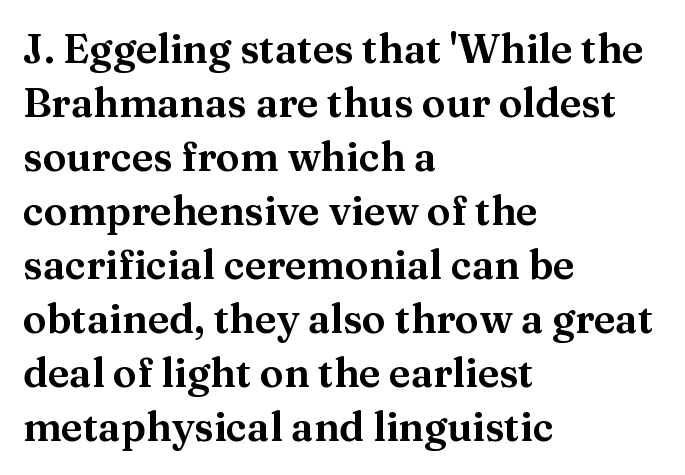
{"serif": "yes", "italic": "no", "width": "normal", "stroke_contrast": "medium", "x_height": "medium", "monospaced": "no", "underline": "no", "align": "left", "line_spacing": "normal", "line_spacing_ratio": 1.35, "letter_spacing": "normal", "letter_spacing_em": 0.0, "glyph_px": 40}
